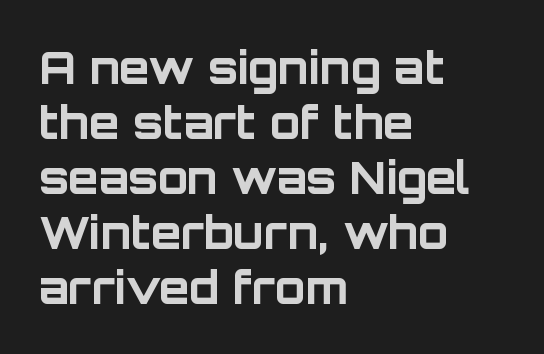
The image shows 44 px bold sans-serif type, upright; set left-aligned, normal line spacing (1.25x), normal letter spacing, not underlined; low stroke contrast and a large x-height.
